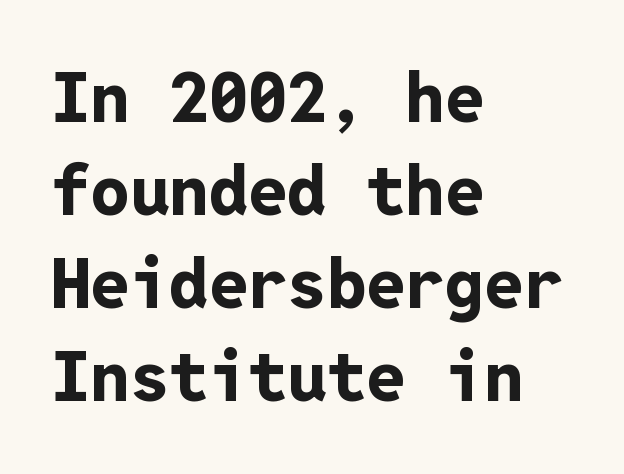
{"serif": "no", "italic": "no", "bold": "yes", "weight": "bold", "width": "normal", "stroke_contrast": "low", "x_height": "medium", "monospaced": "yes", "underline": "no", "align": "left", "line_spacing": "normal", "line_spacing_ratio": 1.33, "letter_spacing": "normal", "letter_spacing_em": 0.0, "glyph_px": 70}
